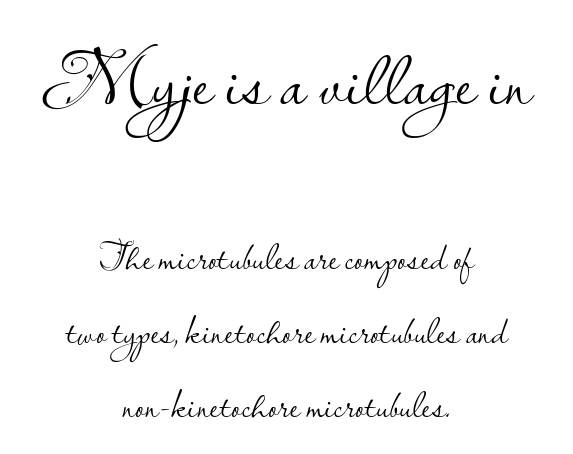
Q: Is the text bold? A: No.
Q: Is the text italic (slanted)? A: Yes.
Q: Is the typeface a serif or a sans-serif typeface? A: Sans-serif.
Q: Is the text underlined? A: No.
Q: How is the paragraph aligned? A: Centered.
Q: Is the spacing between letters normal or unusually wide? A: Normal.
Q: Which block of text is set in a larger size, the first (top) or the second (bottom)? A: The first (top) one.
Q: Width (condensed, normal, or wide)? A: Normal.
Q: Stroke contrast? A: Low.
Q: x-height? A: Small.
Q: Monospaced? A: No.
